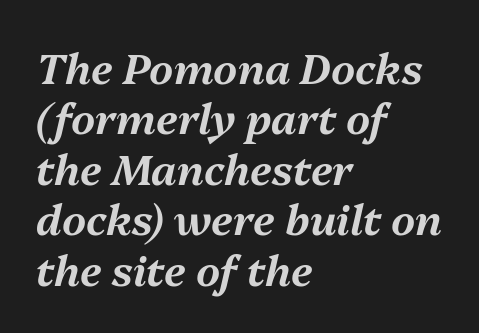
Q: Is the text italic (slanted)? A: Yes, it leans right by about 13 degrees.
Q: Is the text underlined? A: No.
Q: How is the paragraph aligned? A: Left-aligned.
Q: Is the spacing between letters normal or unusually wide? A: Normal.
Q: Width (condensed, normal, or wide)? A: Normal.
Q: Stroke contrast? A: Medium.
Q: x-height? A: Medium.
Q: Monospaced? A: No.
